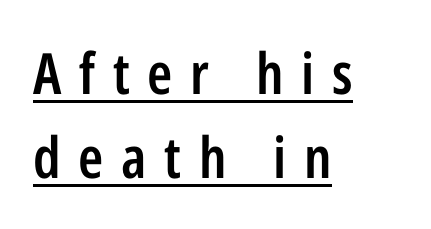
Q: Is the text bold? A: Semi-bold.
Q: Is the text italic (slanted)? A: No, it is upright.
Q: Is the typeface a serif or a sans-serif typeface? A: Sans-serif.
Q: Is the text underlined? A: Yes.
Q: How is the paragraph aligned? A: Left-aligned.
Q: Is the spacing between letters normal or unusually wide? A: Unusually wide.
Q: Is the spacing between lines tight, normal or loose? A: Normal.
Q: Width (condensed, normal, or wide)? A: Condensed.
Q: Stroke contrast? A: Low.
Q: x-height? A: Medium.
Q: Monospaced? A: No.
